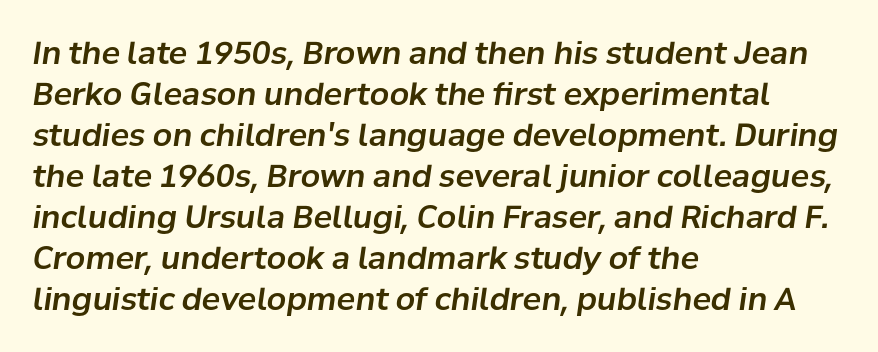
Q: Is the text italic (slanted)? A: Yes, it leans right by about 8 degrees.
Q: Is the text underlined? A: No.
Q: How is the paragraph aligned? A: Left-aligned.
Q: Is the spacing between letters normal or unusually wide? A: Normal.
Q: Is the spacing between lines tight, normal or loose? A: Normal.
Q: Width (condensed, normal, or wide)? A: Normal.
Q: Stroke contrast? A: Low.
Q: x-height? A: Medium.
Q: Monospaced? A: No.
